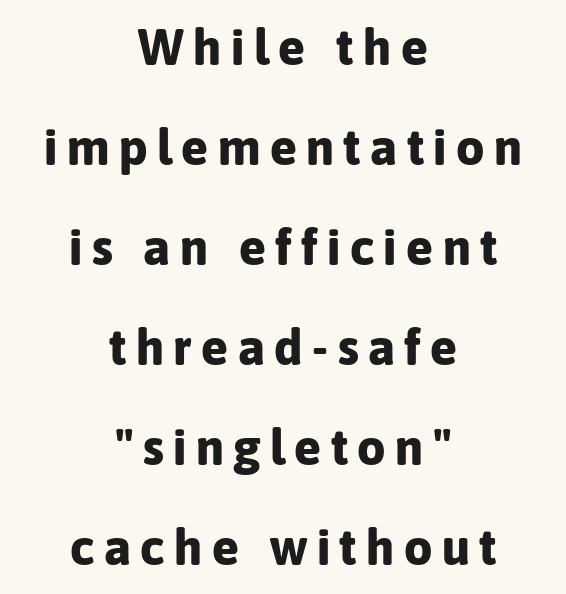
Q: Is the text bold? A: Yes.
Q: Is the text italic (slanted)? A: No, it is upright.
Q: Is the typeface a serif or a sans-serif typeface? A: Sans-serif.
Q: Is the text underlined? A: No.
Q: How is the paragraph aligned? A: Centered.
Q: Is the spacing between lines tight, normal or loose? A: Loose.
Q: Width (condensed, normal, or wide)? A: Normal.
Q: Stroke contrast? A: Low.
Q: x-height? A: Medium.
Q: Monospaced? A: No.
